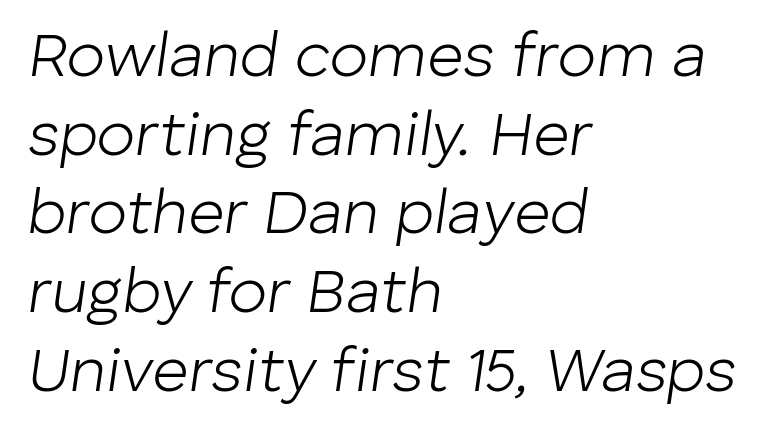
Q: Is the text bold? A: No.
Q: Is the text italic (slanted)? A: Yes, it leans right by about 8 degrees.
Q: Is the text underlined? A: No.
Q: How is the paragraph aligned? A: Left-aligned.
Q: Is the spacing between letters normal or unusually wide? A: Normal.
Q: Is the spacing between lines tight, normal or loose? A: Normal.
Q: Width (condensed, normal, or wide)? A: Normal.
Q: Stroke contrast? A: Low.
Q: x-height? A: Medium.
Q: Monospaced? A: No.
